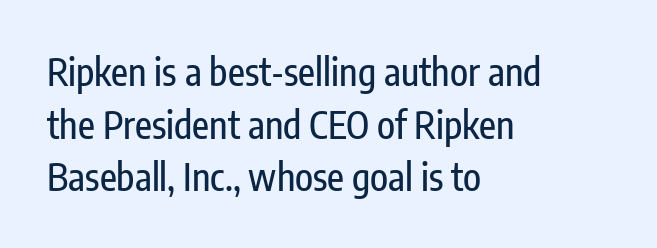
The image shows 37 px condensed sans-serif type, upright; set left-aligned, normal line spacing (1.42x), normal letter spacing, not underlined; low stroke contrast and a medium x-height.
